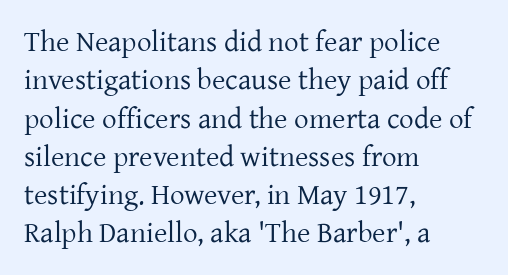
Q: Is the text bold? A: No.
Q: Is the text italic (slanted)? A: No, it is upright.
Q: Is the typeface a serif or a sans-serif typeface? A: Serif.
Q: Is the text underlined? A: No.
Q: How is the paragraph aligned? A: Left-aligned.
Q: Is the spacing between letters normal or unusually wide? A: Normal.
Q: Is the spacing between lines tight, normal or loose? A: Normal.
Q: Width (condensed, normal, or wide)? A: Normal.
Q: Stroke contrast? A: Low.
Q: x-height? A: Medium.
Q: Monospaced? A: No.
